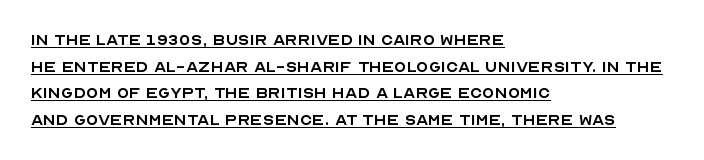
The image shows 20 px text type, upright; set left-aligned, normal line spacing (1.33x), normal letter spacing, underlined.
